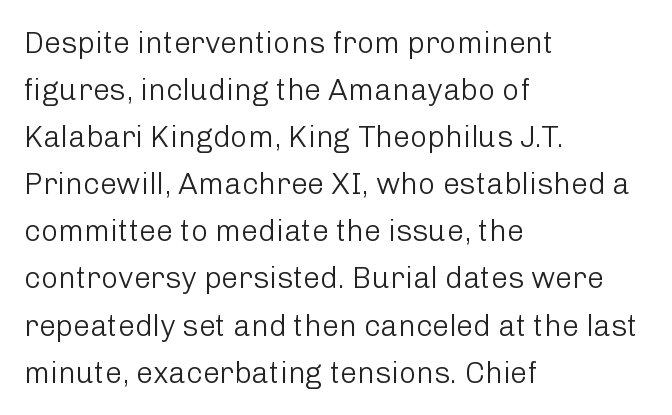
Q: Is the text bold? A: No.
Q: Is the text italic (slanted)? A: No, it is upright.
Q: Is the typeface a serif or a sans-serif typeface? A: Sans-serif.
Q: Is the text underlined? A: No.
Q: How is the paragraph aligned? A: Left-aligned.
Q: Is the spacing between letters normal or unusually wide? A: Normal.
Q: Is the spacing between lines tight, normal or loose? A: Normal.
Q: Width (condensed, normal, or wide)? A: Normal.
Q: Stroke contrast? A: Low.
Q: x-height? A: Medium.
Q: Monospaced? A: No.
